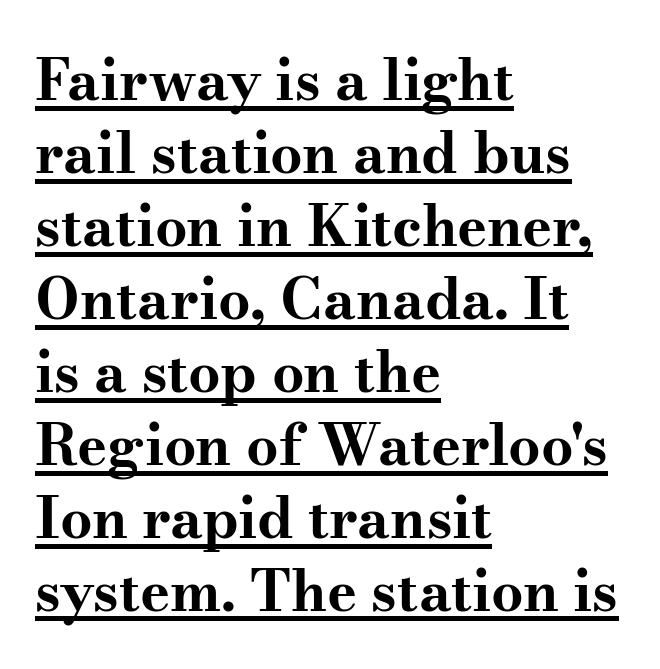
Q: Is the text bold? A: Yes.
Q: Is the text italic (slanted)? A: No, it is upright.
Q: Is the typeface a serif or a sans-serif typeface? A: Serif.
Q: Is the text underlined? A: Yes.
Q: How is the paragraph aligned? A: Left-aligned.
Q: Is the spacing between letters normal or unusually wide? A: Normal.
Q: Is the spacing between lines tight, normal or loose? A: Normal.
Q: Width (condensed, normal, or wide)? A: Wide.
Q: Stroke contrast? A: Medium.
Q: x-height? A: Small.
Q: Monospaced? A: No.
